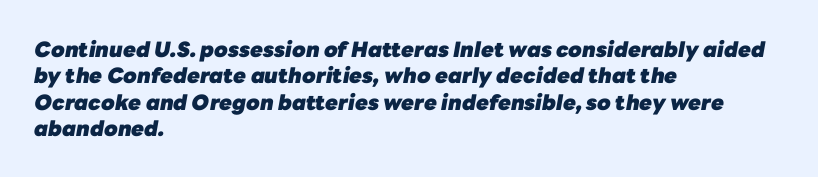
Glance below the letters and you will spot only blank space. Leftover space on each line is placed entirely after the last word. These lines keep a tight, regular rhythm from letter to letter. As a designer I'd log this as weight 700, bold.
